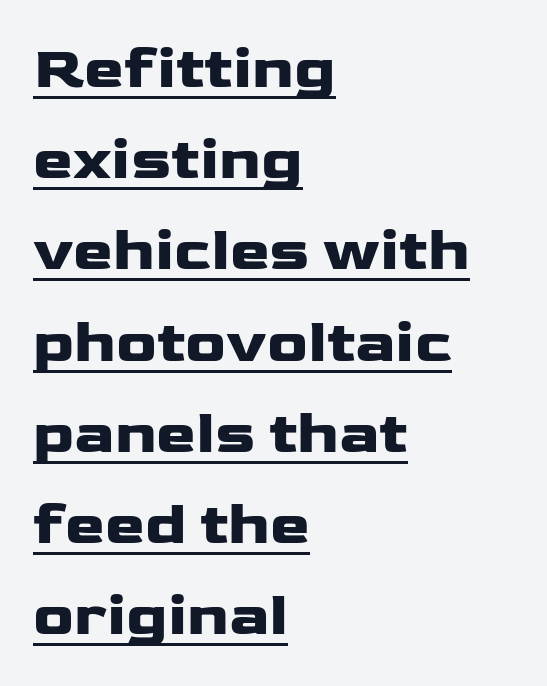
{"serif": "no", "italic": "no", "bold": "yes", "weight": "heavy", "width": "wide", "stroke_contrast": "low", "x_height": "medium", "monospaced": "no", "underline": "yes", "align": "left", "line_spacing": "normal", "line_spacing_ratio": 1.52, "letter_spacing": "normal", "letter_spacing_em": 0.0, "glyph_px": 60}
